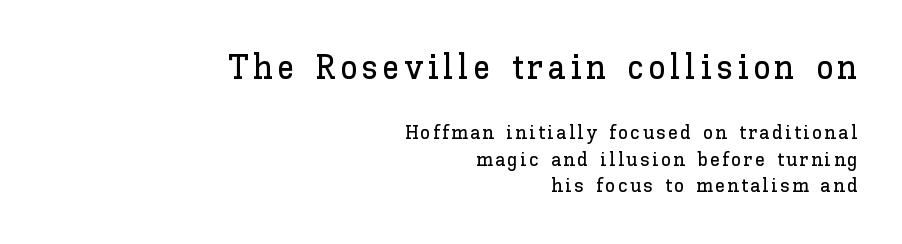
This is the regular roman posture of the typeface. Does the bottom block carry the larger type? No, the top block does. Reading down the block, your eye finds every line finishing at a fixed right position. Spacing verdict: proportional, widths tailored to each character.
